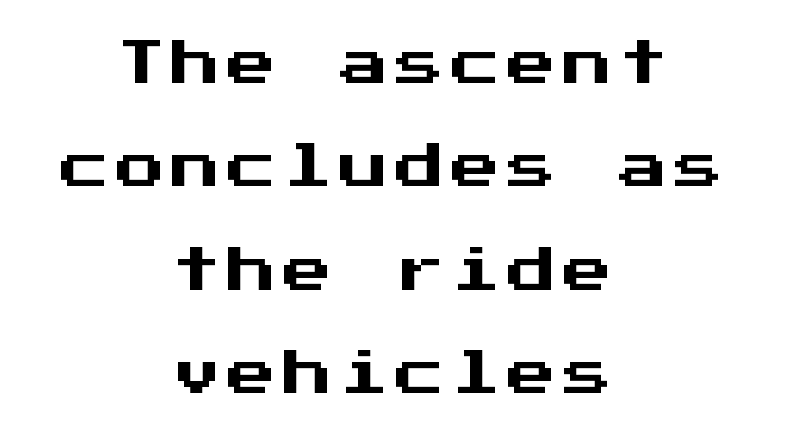
Q: Is the text italic (slanted)? A: No, it is upright.
Q: Is the typeface a serif or a sans-serif typeface? A: Sans-serif.
Q: Is the text underlined? A: No.
Q: How is the paragraph aligned? A: Centered.
Q: Is the spacing between lines tight, normal or loose? A: Loose.
Q: Width (condensed, normal, or wide)? A: Normal.
Q: Stroke contrast? A: Medium.
Q: x-height? A: Medium.
Q: Monospaced? A: Yes.
